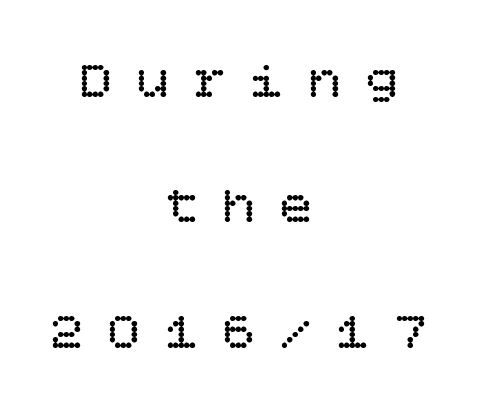
Notice how the stems are strictly vertical — no italics here. Display-style spreading of the glyphs; the letterfit is very open. These lines stack symmetrically, like a column narrowing and widening about its center. Think standard paragraph weight, or any step lighter than that. This sample trades compactness for vertical openness between lines. The specimen omits any rule beneath the text block's lines.
